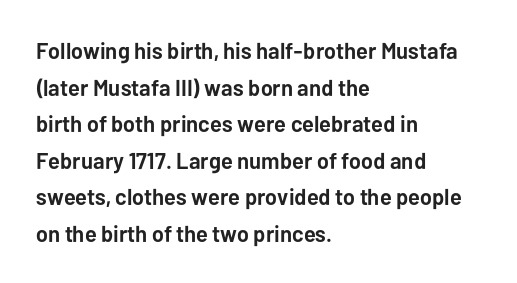
Visually the block forms a straight wall on the left and a jagged coastline on the right. The letters are bold, with thick, heavy strokes. The gap between lines stays unmarked. This sample keeps an unexceptional amount of space between lines. The horizontal fit of the characters is conventional and even. Vertical strokes here are truly vertical.
